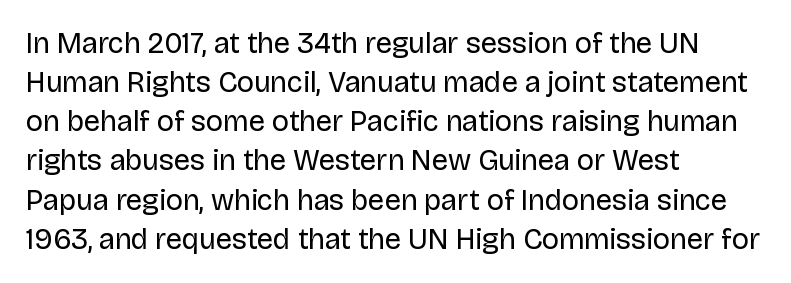
The image shows 29 px regular-weight sans-serif type, upright; set left-aligned, normal line spacing (1.35x), normal letter spacing, not underlined; low stroke contrast and a large x-height.
